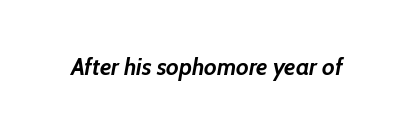
{"italic": "yes", "lean": "right", "slant_degrees": 10, "bold": "yes", "underline": "no", "letter_spacing": "normal", "letter_spacing_em": 0.0, "glyph_px": 24}
